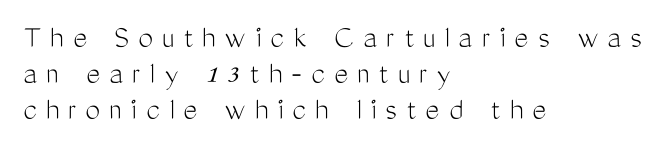
The image shows 33 px light, condensed sans-serif type, upright; set left-aligned, tight line spacing (1.09x), unusually wide letter spacing (+0.28 em), not underlined; medium stroke contrast and a medium x-height.
